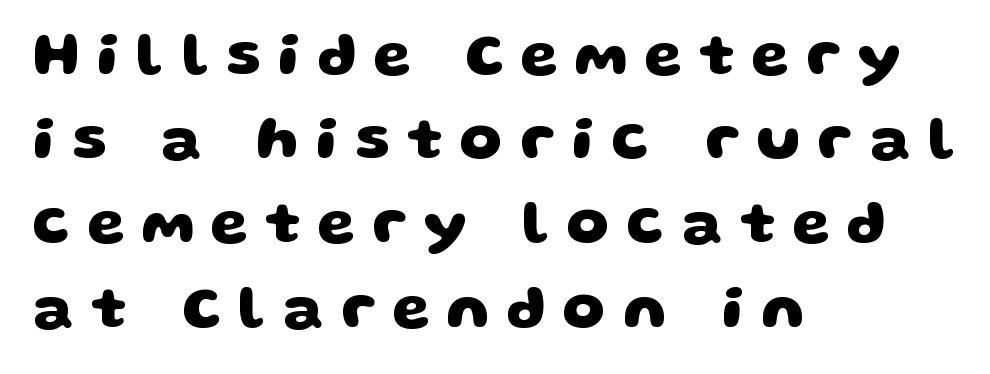
These lines stack with their left ends in a neat column. Check under the words: just untouched page. How heavy is the stroke? Heavy — this is a bold. If you measured baseline to baseline, you'd find a middling distance. A typesetter would call this proportional, since set widths differ per character. Classification — sans serif.
